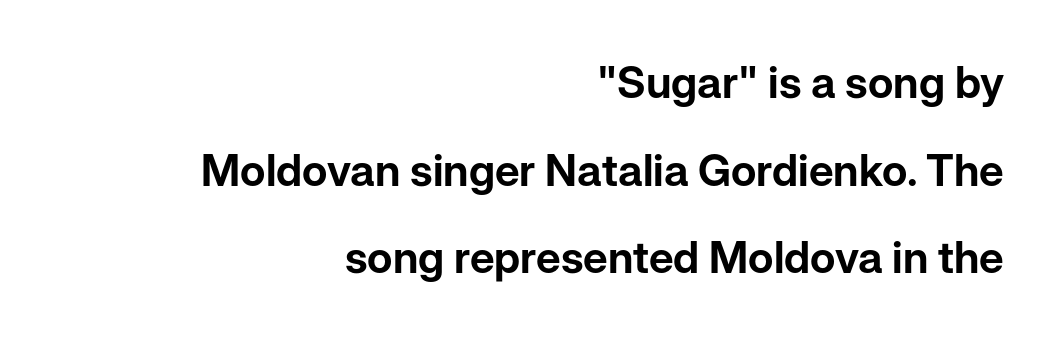
Q: Is the text italic (slanted)? A: No, it is upright.
Q: Is the typeface a serif or a sans-serif typeface? A: Sans-serif.
Q: Is the text underlined? A: No.
Q: How is the paragraph aligned? A: Right-aligned.
Q: Is the spacing between letters normal or unusually wide? A: Normal.
Q: Is the spacing between lines tight, normal or loose? A: Loose.
Q: Width (condensed, normal, or wide)? A: Normal.
Q: Stroke contrast? A: Low.
Q: x-height? A: Medium.
Q: Monospaced? A: No.
